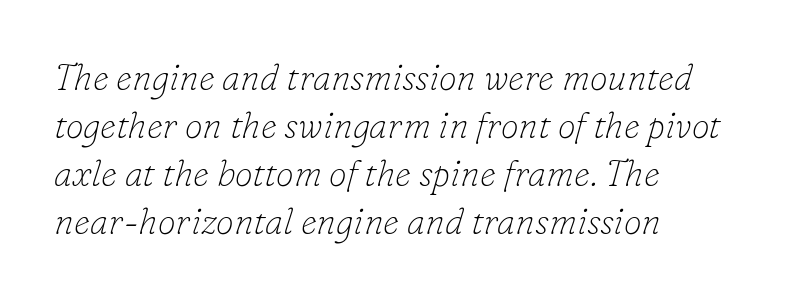
Teacher's note: observe the even left margin — that is flush-left alignment. This is oblique type, the kind used for emphasis or titles. Character widths vary here, with narrow letters taking less room than wide ones. The letters carry serifs — small finishing strokes at the ends of their stems. Each stroke keeps to a modest, everyday thickness or less.
